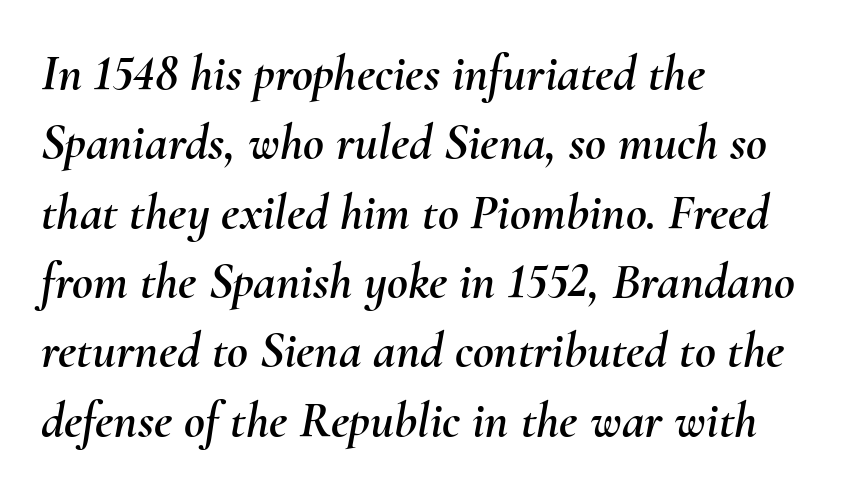
Q: Is the text italic (slanted)? A: Yes, it leans right by about 10 degrees.
Q: Is the text underlined? A: No.
Q: How is the paragraph aligned? A: Left-aligned.
Q: Is the spacing between letters normal or unusually wide? A: Normal.
Q: Is the spacing between lines tight, normal or loose? A: Normal.
Q: Width (condensed, normal, or wide)? A: Normal.
Q: Stroke contrast? A: Medium.
Q: x-height? A: Small.
Q: Monospaced? A: No.
